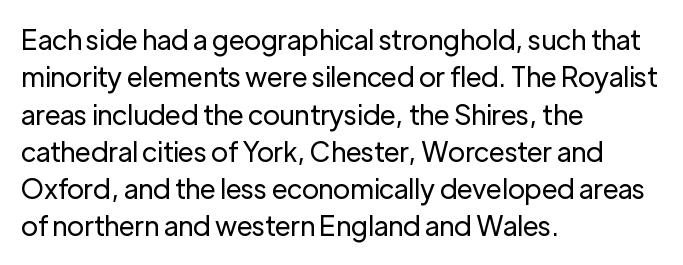
Interline gaps are of average width in this sample. Inter-character spacing is left at the font's built-in metrics. If you drew a line through each stem, it would be perfectly vertical. Words float on clear page, feet unadorned. Each line starts at the same left margin while the right side varies.
